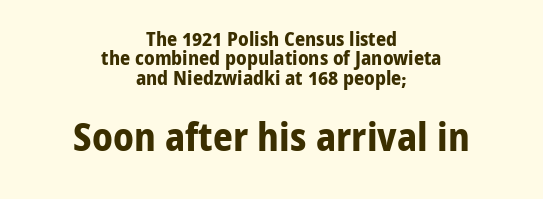
{"serif": "no", "italic": "no", "bold": "yes", "weight": "bold", "width": "normal", "stroke_contrast": "low", "x_height": "medium", "monospaced": "no", "underline": "no", "align": "center", "line_spacing": "tight", "line_spacing_ratio": 0.97, "letter_spacing": "normal", "letter_spacing_em": 0.0, "larger_block": "second", "size_ratio": 1.95, "glyph_px": 39}
